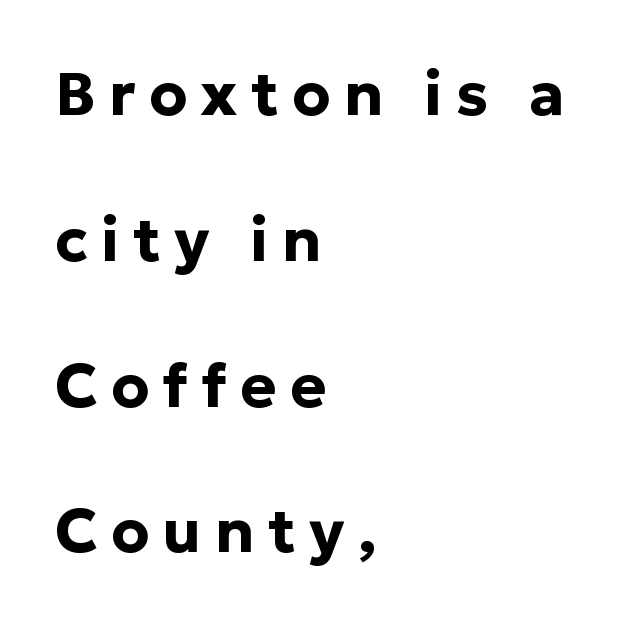
{"serif": "no", "italic": "no", "bold": "yes", "weight": "bold", "width": "normal", "stroke_contrast": "low", "x_height": "medium", "monospaced": "no", "underline": "no", "align": "left", "line_spacing": "loose", "line_spacing_ratio": 2.39, "letter_spacing": "wide", "letter_spacing_em": 0.22, "glyph_px": 61}
